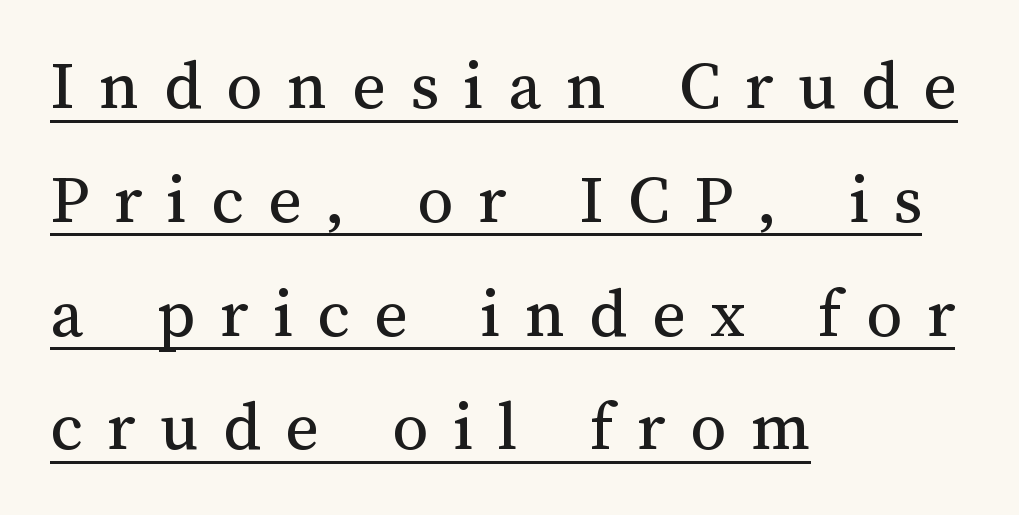
The image shows 72 px regular-weight type, upright; set left-aligned, normal line spacing (1.58x), unusually wide letter spacing (+0.34 em), underlined; medium stroke contrast and a medium x-height.
